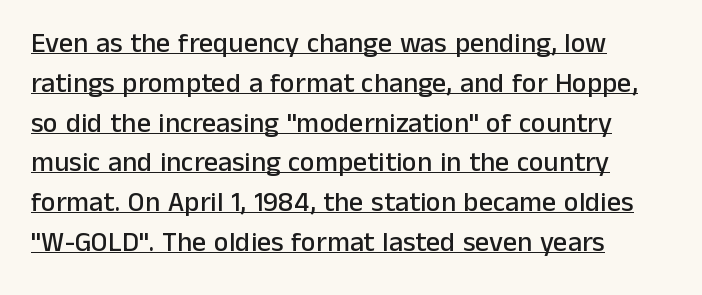
{"serif": "no", "italic": "no", "width": "normal", "stroke_contrast": "low", "x_height": "medium", "monospaced": "no", "underline": "yes", "align": "left", "line_spacing": "normal", "line_spacing_ratio": 1.42, "letter_spacing": "normal", "letter_spacing_em": 0.0, "glyph_px": 28}
